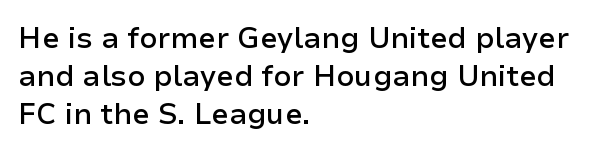
Q: Is the text bold? A: Semi-bold.
Q: Is the text italic (slanted)? A: No, it is upright.
Q: Is the typeface a serif or a sans-serif typeface? A: Sans-serif.
Q: Is the text underlined? A: No.
Q: How is the paragraph aligned? A: Left-aligned.
Q: Is the spacing between letters normal or unusually wide? A: Normal.
Q: Is the spacing between lines tight, normal or loose? A: Normal.
Q: Width (condensed, normal, or wide)? A: Normal.
Q: Stroke contrast? A: Low.
Q: x-height? A: Medium.
Q: Monospaced? A: No.
